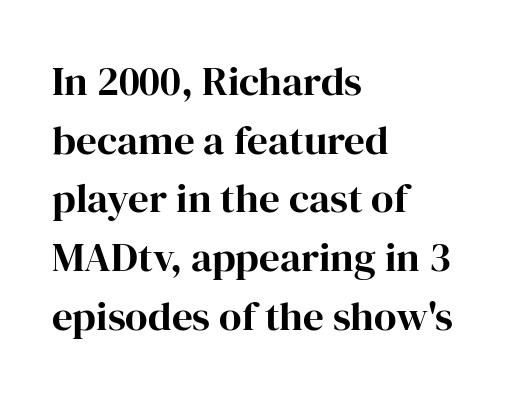
The image shows 41 px serif type, upright; set left-aligned, normal line spacing (1.43x), normal letter spacing, not underlined; high stroke contrast and a medium x-height.
